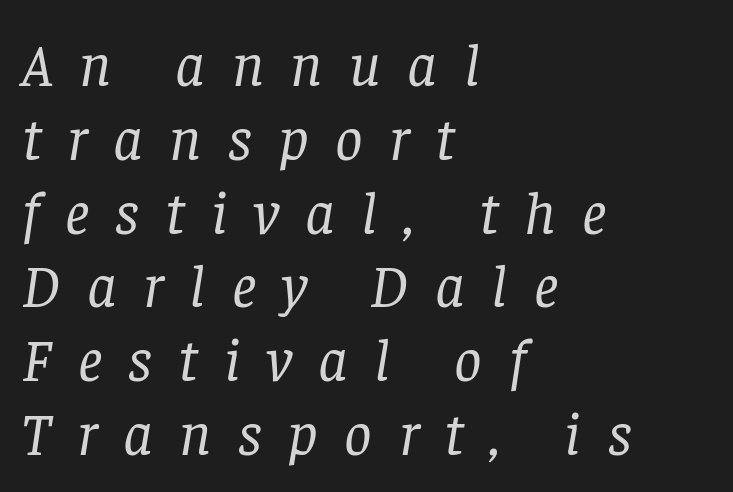
Q: Is the text bold? A: No.
Q: Is the text italic (slanted)? A: Yes, it leans right by about 8 degrees.
Q: Is the typeface a serif or a sans-serif typeface? A: Serif.
Q: Is the text underlined? A: No.
Q: How is the paragraph aligned? A: Left-aligned.
Q: Is the spacing between letters normal or unusually wide? A: Unusually wide.
Q: Width (condensed, normal, or wide)? A: Normal.
Q: Stroke contrast? A: Low.
Q: x-height? A: Large.
Q: Monospaced? A: No.
